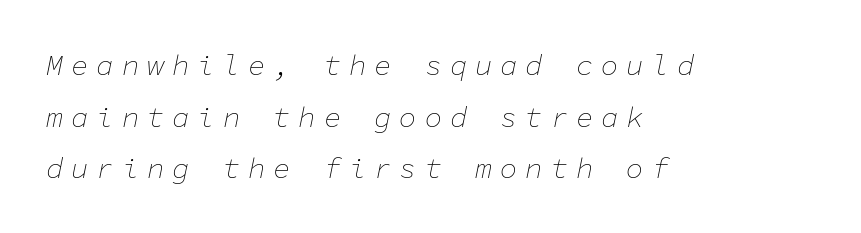
{"italic": "yes", "lean": "right", "slant_degrees": 11, "bold": "no", "weight": "thin", "width": "normal", "stroke_contrast": "low", "x_height": "medium", "monospaced": "yes", "underline": "no", "align": "left", "line_spacing_ratio": 1.78, "letter_spacing": "wide", "letter_spacing_em": 0.27, "glyph_px": 29}
